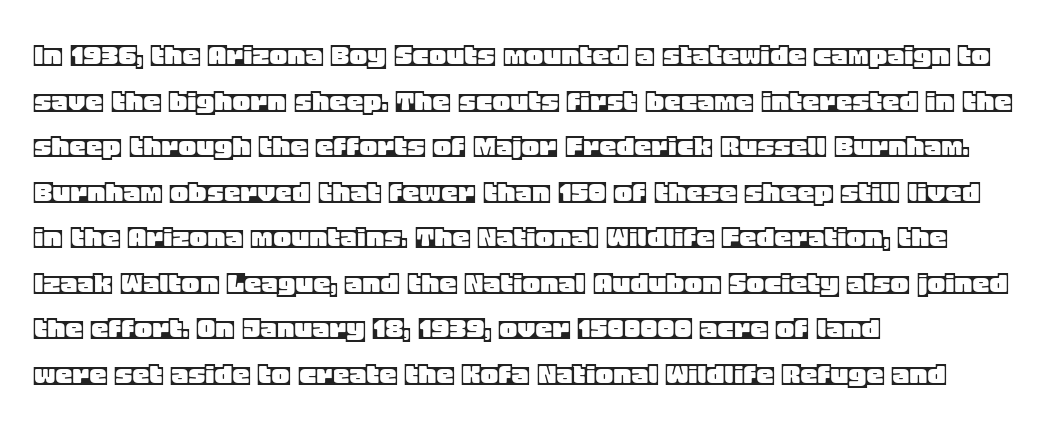
Q: Is the text italic (slanted)? A: No, it is upright.
Q: Is the text underlined? A: No.
Q: How is the paragraph aligned? A: Left-aligned.
Q: Is the spacing between letters normal or unusually wide? A: Normal.
Q: Is the spacing between lines tight, normal or loose? A: Normal.
Q: Width (condensed, normal, or wide)? A: Normal.
Q: x-height? A: Large.
Q: Monospaced? A: No.
